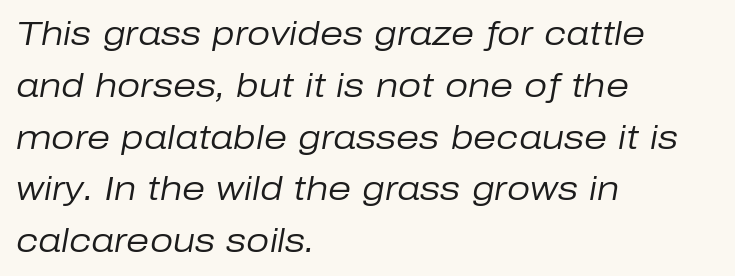
The image shows 33 px regular-weight type, italic (leaning right); set left-aligned, normal line spacing (1.57x), normal letter spacing, not underlined; low stroke contrast and a medium x-height.
